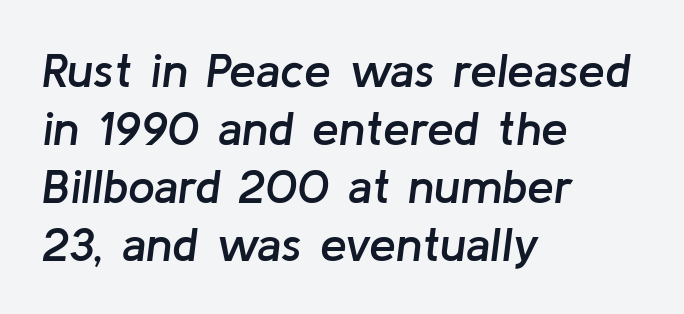
The image shows 48 px semibold type, italic (leaning right); set left-aligned, line spacing 1.21x, normal letter spacing, not underlined; low stroke contrast and a medium x-height.
